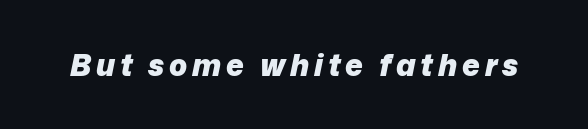
Q: Is the text bold? A: Yes.
Q: Is the text italic (slanted)? A: Yes, it leans right by about 12 degrees.
Q: Is the text underlined? A: No.
Q: Width (condensed, normal, or wide)? A: Normal.
Q: Stroke contrast? A: Low.
Q: x-height? A: Medium.
Q: Monospaced? A: No.
